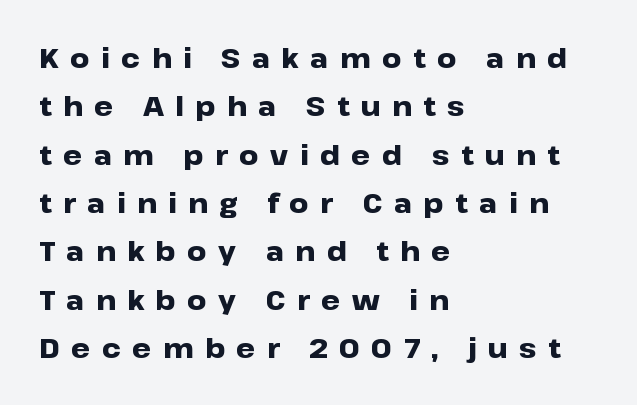
Caption: multi-line text, flush left, ragged right. Bold? Absolutely — the strokes are thick and heavy. Compared with typical body copy, the letter spacing here is much looser. Designer's note — italics off, roman on.
